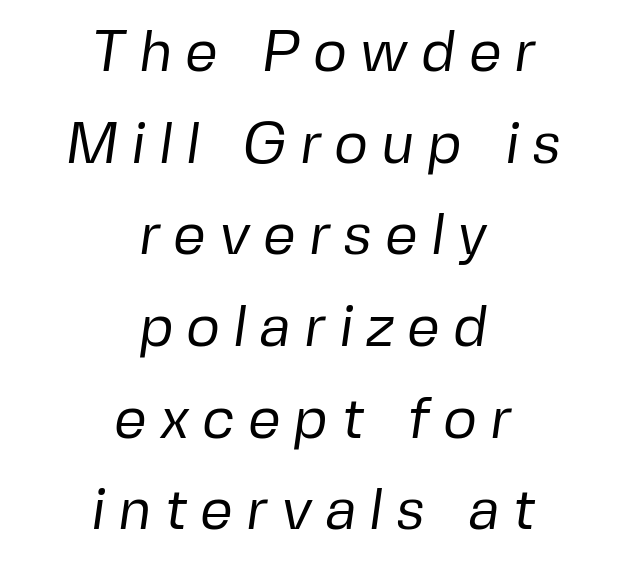
Q: Is the text bold? A: No.
Q: Is the typeface a serif or a sans-serif typeface? A: Sans-serif.
Q: Is the text underlined? A: No.
Q: How is the paragraph aligned? A: Centered.
Q: Is the spacing between letters normal or unusually wide? A: Unusually wide.
Q: Is the spacing between lines tight, normal or loose? A: Normal.
Q: Width (condensed, normal, or wide)? A: Normal.
Q: Stroke contrast? A: Low.
Q: x-height? A: Medium.
Q: Monospaced? A: No.
